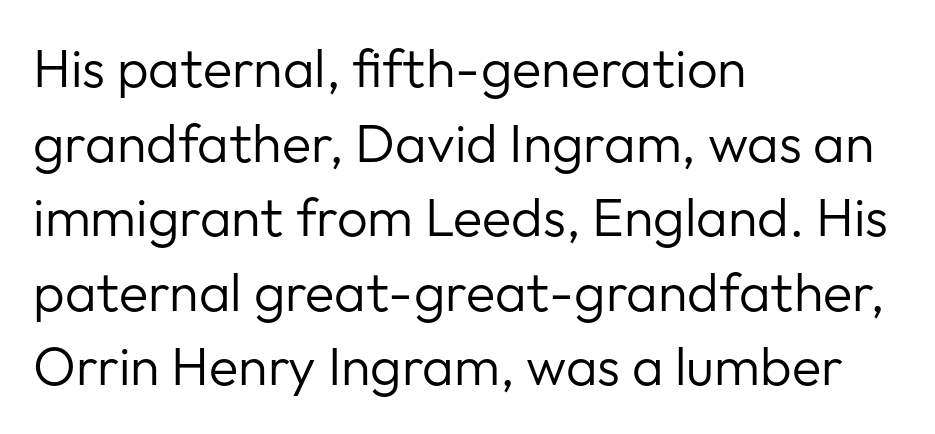
{"serif": "no", "italic": "no", "bold": "no", "weight": "regular", "width": "normal", "stroke_contrast": "low", "x_height": "medium", "monospaced": "no", "underline": "no", "align": "left", "line_spacing": "normal", "line_spacing_ratio": 1.38, "letter_spacing": "normal", "letter_spacing_em": 0.0, "glyph_px": 54}
